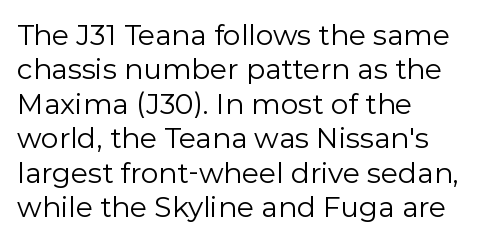
{"serif": "no", "italic": "no", "bold": "no", "weight": "regular", "width": "normal", "stroke_contrast": "low", "x_height": "medium", "monospaced": "no", "underline": "no", "align": "left", "line_spacing_ratio": 1.23, "letter_spacing": "normal", "letter_spacing_em": 0.0, "glyph_px": 28}
